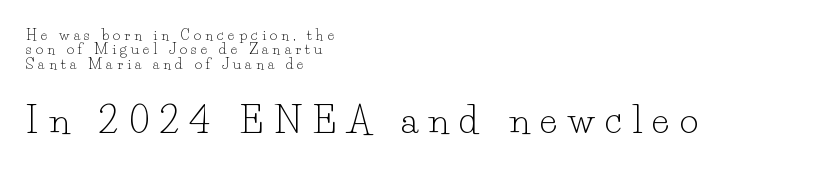
{"serif": "yes", "italic": "no", "bold": "no", "weight": "light", "width": "normal", "stroke_contrast": "low", "x_height": "small", "monospaced": "no", "underline": "no", "align": "left", "line_spacing": "tight", "line_spacing_ratio": 1.03, "letter_spacing": "wide", "letter_spacing_em": 0.3, "larger_block": "second", "size_ratio": 2.57, "glyph_px": 36}
